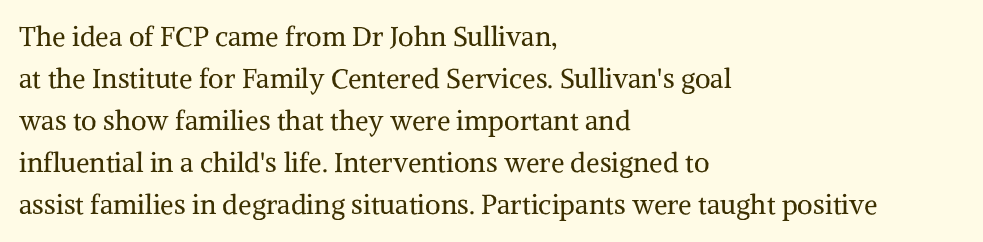
Q: Is the text bold? A: No.
Q: Is the text italic (slanted)? A: No, it is upright.
Q: Is the text underlined? A: No.
Q: How is the paragraph aligned? A: Left-aligned.
Q: Is the spacing between letters normal or unusually wide? A: Normal.
Q: Is the spacing between lines tight, normal or loose? A: Normal.
